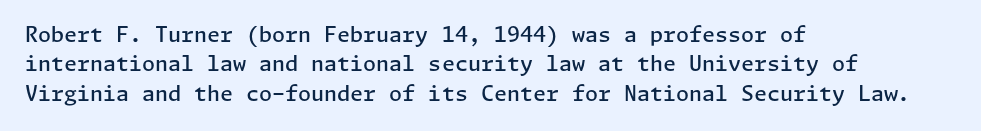
The space between consecutive lines is moderate. Its strokes are somewhat broadened, the hallmark of semibold type. Tracking value appears to be zero — textbook default spacing. These lines are set flush left with a ragged right edge. Underlining? Definitely not there. If you drew a line through each stem, it would be perfectly vertical.
